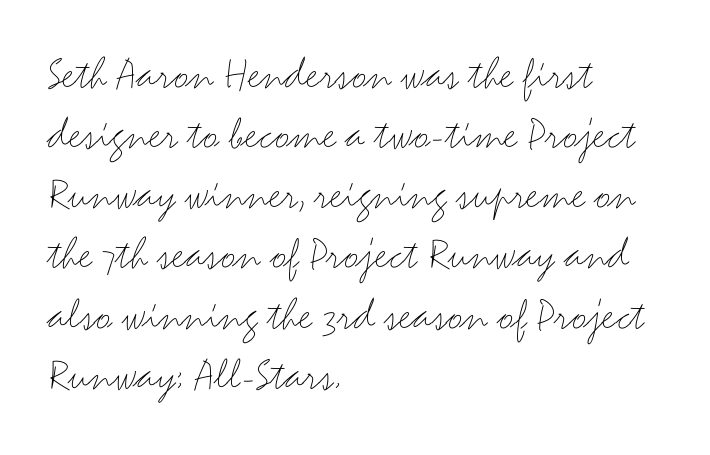
The image shows 47 px thin, wide sans-serif type; set left-aligned, normal line spacing (1.28x), normal letter spacing, not underlined; medium stroke contrast and a small x-height.
